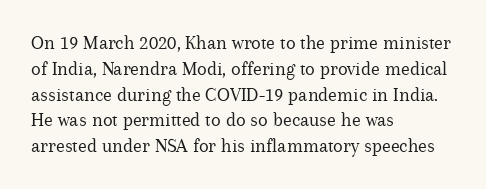
{"italic": "no", "bold": "no", "underline": "no", "align": "left", "line_spacing": "normal", "line_spacing_ratio": 1.29, "letter_spacing": "normal", "letter_spacing_em": 0.0, "glyph_px": 20}
